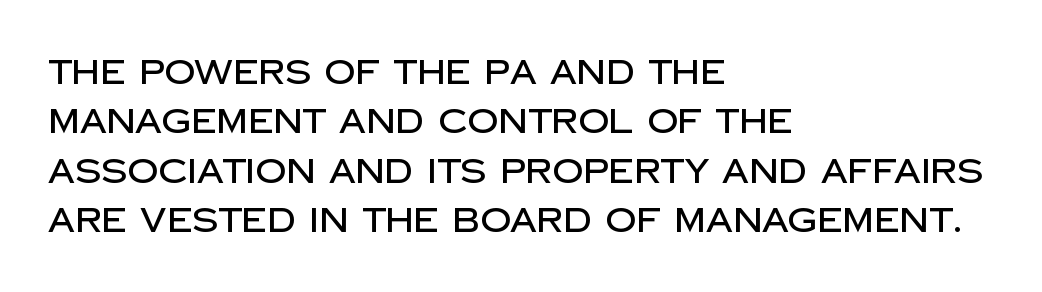
Nobody touched the tracking dial on this one. The rag falls on the right side of this text block. The typeface chosen for these lines omits serifs. In terms of posture, this sample is upright.
